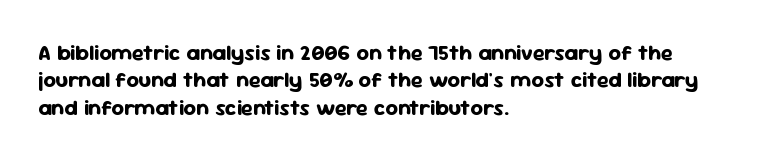
Chunky letters — that's bold for sure. Caption: standard tracking, unaltered. Descenders are the only things crossing below the line. Typeset ragged right — the left edge is the straight one. The letters stand upright; this is a roman face.
